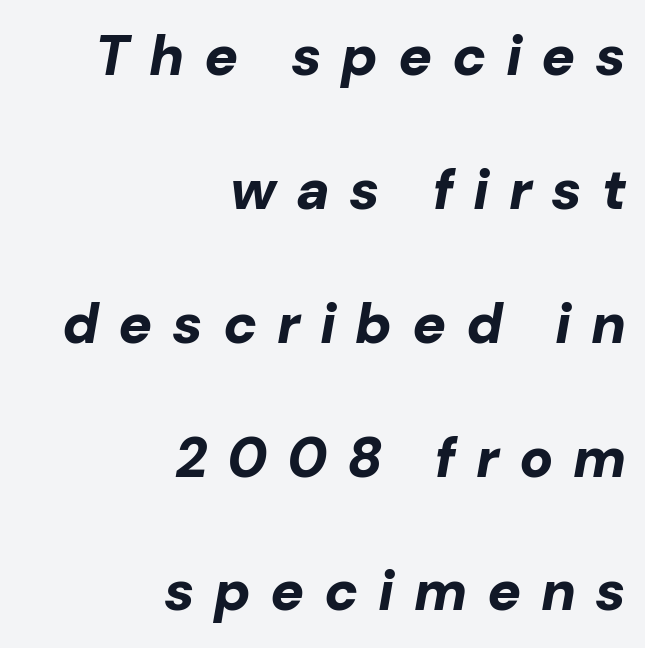
Spacing verdict: proportional, widths tailored to each character. Successive baselines arrive slowly, with a big drop between each. In terms of weight, the rendering is a true, heavy bold. Underlining? Definitely not there. These lines were composed using italics.
